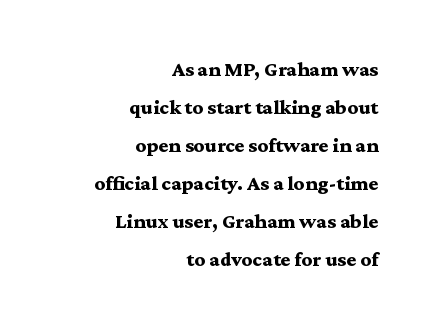
The image shows 21 px bold type, upright; set right-aligned, line spacing 1.81x, normal letter spacing, not underlined.
